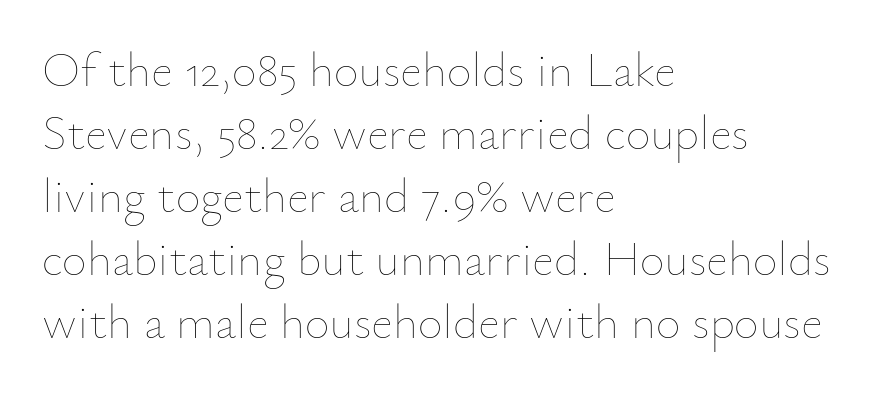
Q: Is the text bold? A: No.
Q: Is the text italic (slanted)? A: No, it is upright.
Q: Is the text underlined? A: No.
Q: How is the paragraph aligned? A: Left-aligned.
Q: Is the spacing between letters normal or unusually wide? A: Normal.
Q: Is the spacing between lines tight, normal or loose? A: Normal.
Q: Width (condensed, normal, or wide)? A: Normal.
Q: Stroke contrast? A: Low.
Q: x-height? A: Small.
Q: Monospaced? A: No.
